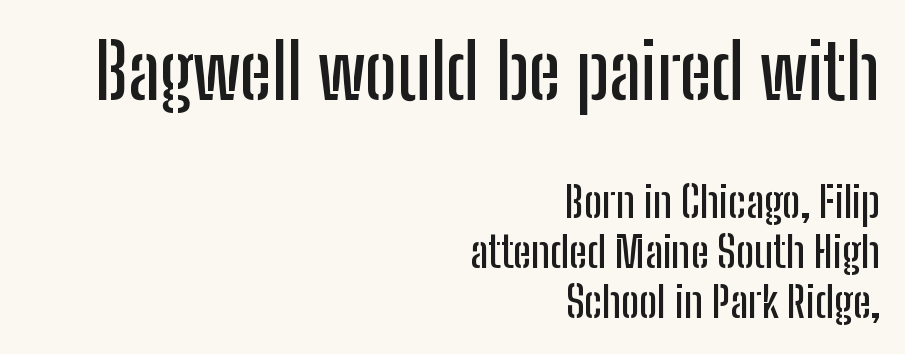
The image shows 76 px condensed sans-serif type, upright; set right-aligned, line spacing 1.17x, normal letter spacing, not underlined; the first (top) block is 1.77x larger; low stroke contrast and a medium x-height.
